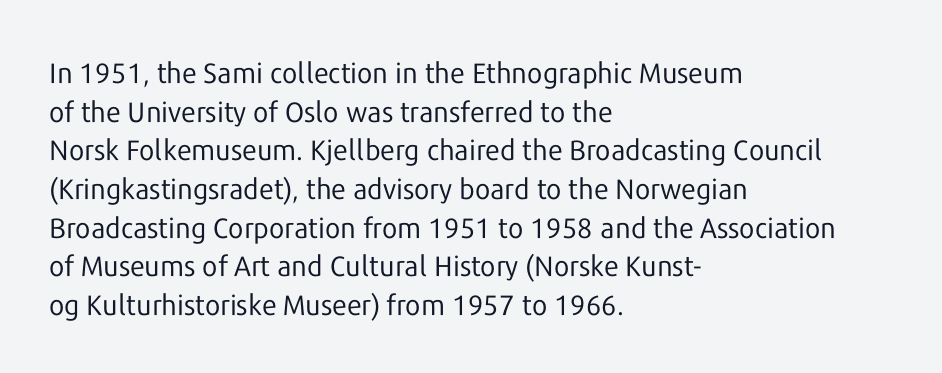
The image shows 28 px regular-weight sans-serif type, upright; set left-aligned, normal line spacing (1.38x), normal letter spacing, not underlined; low stroke contrast and a medium x-height.
